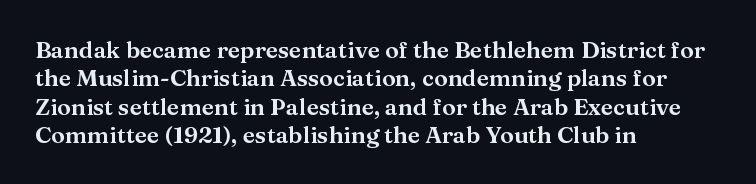
{"italic": "no", "underline": "no", "align": "left", "line_spacing_ratio": 1.23, "letter_spacing": "normal", "letter_spacing_em": 0.0, "glyph_px": 23}
